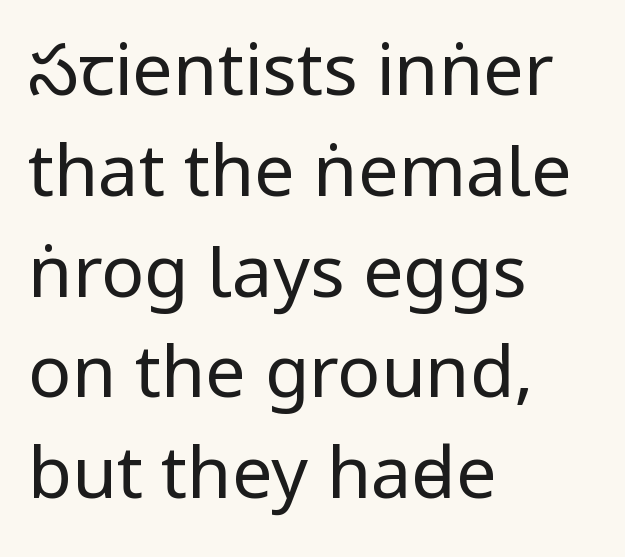
Q: Is the text bold? A: No.
Q: Is the text italic (slanted)? A: No, it is upright.
Q: Is the typeface a serif or a sans-serif typeface? A: Sans-serif.
Q: Is the text underlined? A: No.
Q: How is the paragraph aligned? A: Left-aligned.
Q: Is the spacing between letters normal or unusually wide? A: Normal.
Q: Is the spacing between lines tight, normal or loose? A: Normal.
Q: Width (condensed, normal, or wide)? A: Condensed.
Q: Stroke contrast? A: Low.
Q: x-height? A: Large.
Q: Monospaced? A: No.
